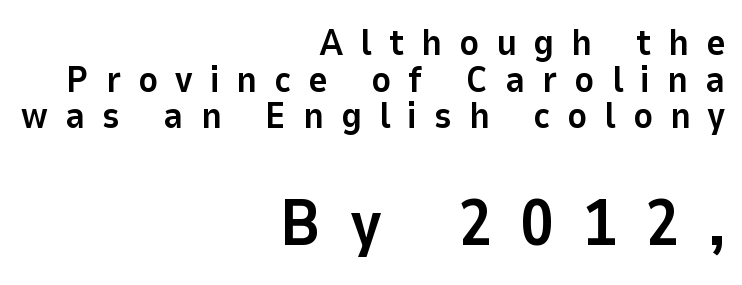
Reading top to bottom, the characters get bigger at the block break. Posture: vertical. The passage is arranged like a letterhead date or caption credit — flush right. The face used here is a sans, in the tradition of grotesques and geometrics. Letters rest on an invisible, unmarked baseline.
